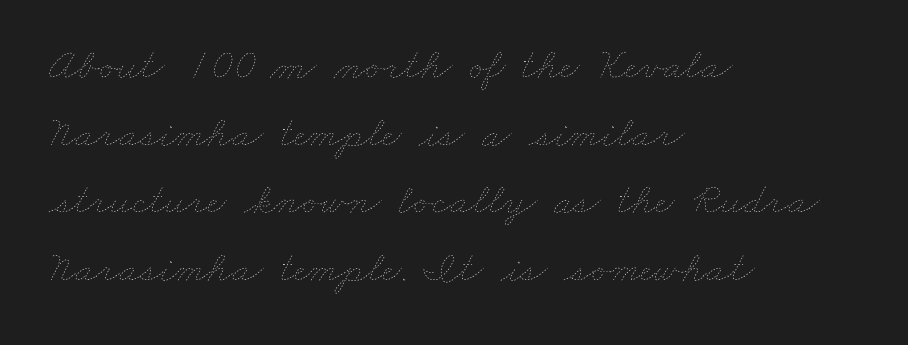
Q: Is the text bold? A: No.
Q: Is the text underlined? A: No.
Q: How is the paragraph aligned? A: Left-aligned.
Q: Is the spacing between letters normal or unusually wide? A: Normal.
Q: Is the spacing between lines tight, normal or loose? A: Normal.
Q: Width (condensed, normal, or wide)? A: Wide.
Q: Stroke contrast? A: Low.
Q: x-height? A: Small.
Q: Monospaced? A: No.
